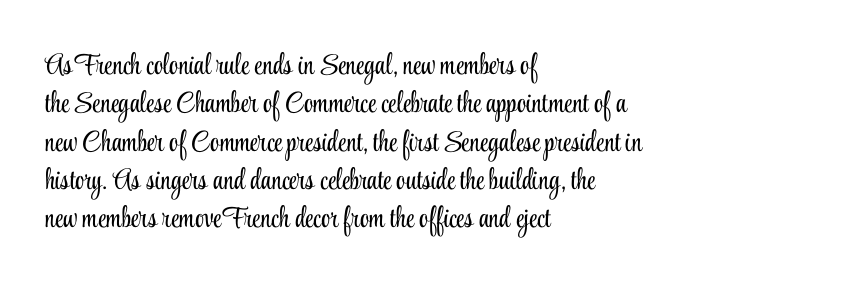
Q: Is the text bold? A: No.
Q: Is the text italic (slanted)? A: Yes.
Q: Is the typeface a serif or a sans-serif typeface? A: Serif.
Q: Is the text underlined? A: No.
Q: How is the paragraph aligned? A: Left-aligned.
Q: Is the spacing between letters normal or unusually wide? A: Normal.
Q: Is the spacing between lines tight, normal or loose? A: Normal.
Q: Width (condensed, normal, or wide)? A: Condensed.
Q: Stroke contrast? A: Low.
Q: x-height? A: Small.
Q: Monospaced? A: No.
